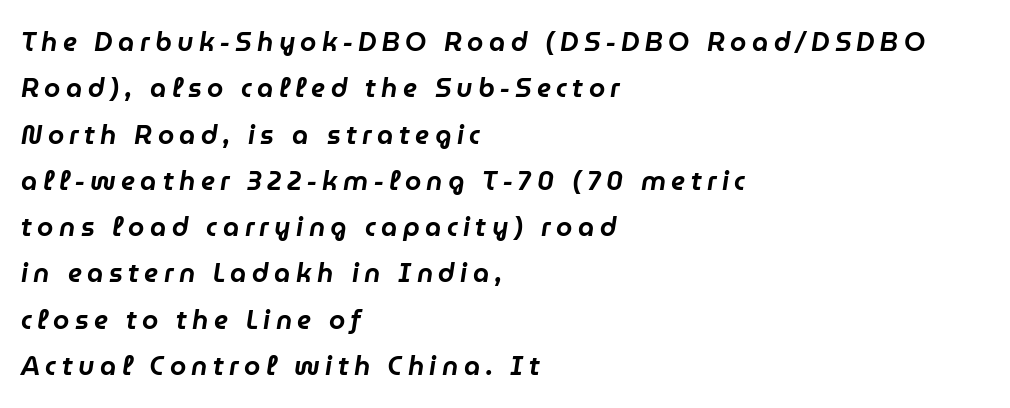
The image shows 26 px text type, italic (leaning right); set left-aligned, line spacing 1.78x, unusually wide letter spacing (+0.21 em), not underlined.
